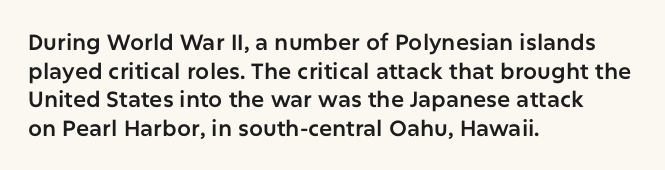
A normal amount of white space separates one row of letters from the next. Unmarked baselines from the first word to the last. These lines were composed using upright roman letters. Compared with typical body copy, the letter spacing here is the same. Line beginnings align vertically; line endings do not.
